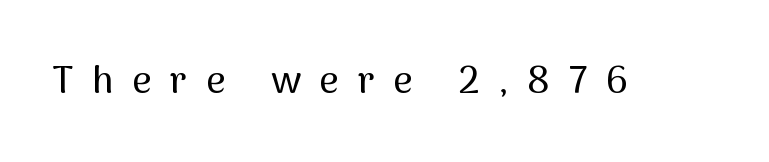
The image shows 38 px sans-serif type, upright; set unusually wide letter spacing (+0.49 em), not underlined; medium stroke contrast and a medium x-height.
